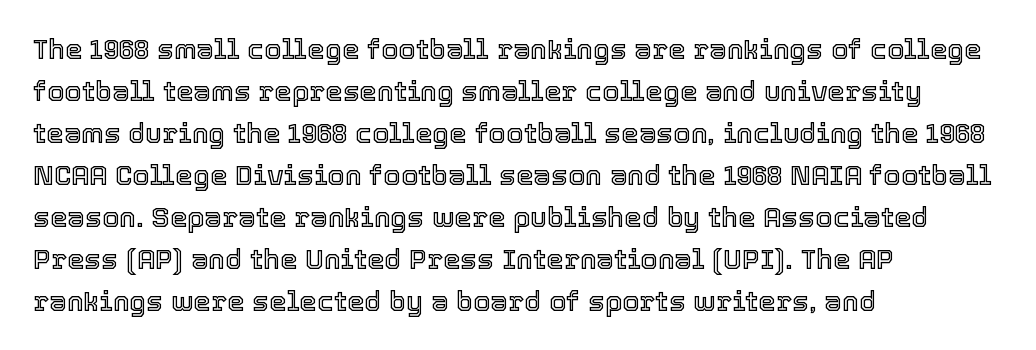
The image shows 28 px text type, upright; set left-aligned, normal line spacing (1.5x), normal letter spacing, not underlined; a medium x-height.
